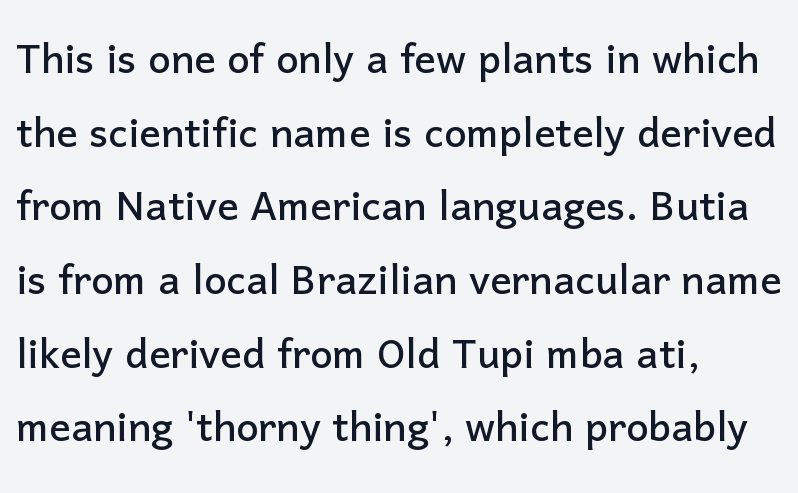
The image shows 53 px sans-serif type, upright; set left-aligned, normal line spacing (1.39x), normal letter spacing, not underlined; low stroke contrast and a medium x-height.
